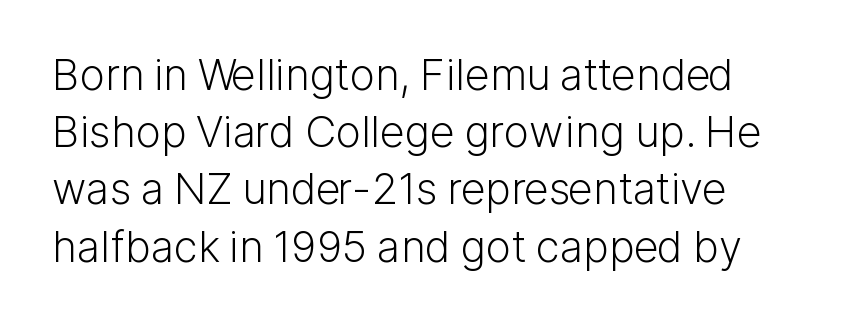
Q: Is the text bold? A: No.
Q: Is the text italic (slanted)? A: No, it is upright.
Q: Is the typeface a serif or a sans-serif typeface? A: Sans-serif.
Q: Is the text underlined? A: No.
Q: How is the paragraph aligned? A: Left-aligned.
Q: Is the spacing between letters normal or unusually wide? A: Normal.
Q: Is the spacing between lines tight, normal or loose? A: Normal.
Q: Width (condensed, normal, or wide)? A: Normal.
Q: Stroke contrast? A: Low.
Q: x-height? A: Medium.
Q: Monospaced? A: No.
